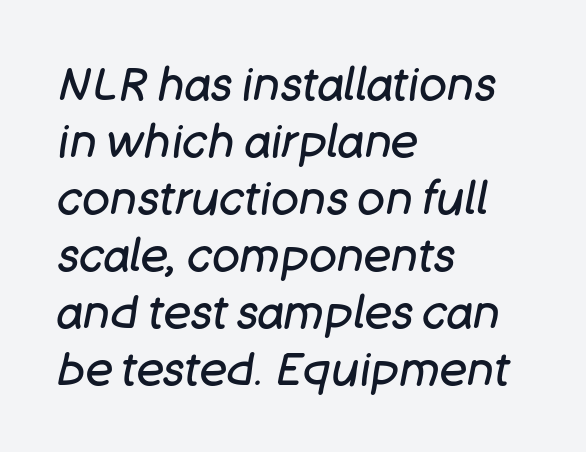
The image shows 46 px regular-weight type, italic (leaning right); set left-aligned, line spacing 1.24x, normal letter spacing, not underlined; low stroke contrast and a large x-height.
